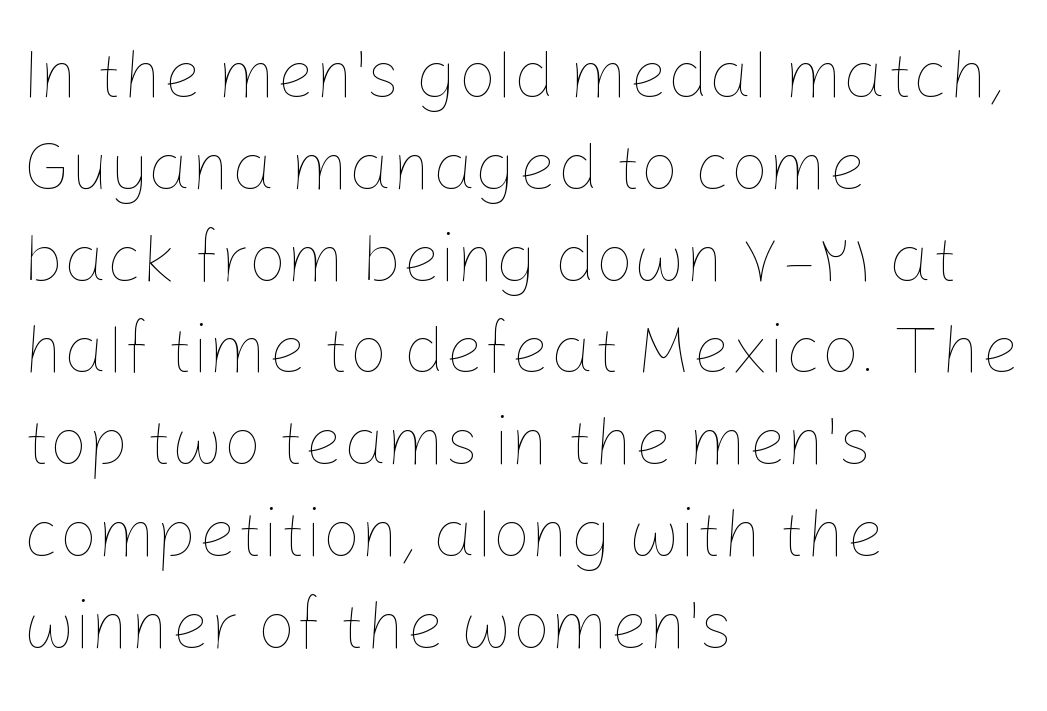
Underline: absent. Does the copy run flush right? No — it runs flush left. Is the stroke heavy? The answer is a plain regular-or-lighter. Is the letter spacing exaggerated? No — it looks like the ordinary default. The space between consecutive lines is moderate.
